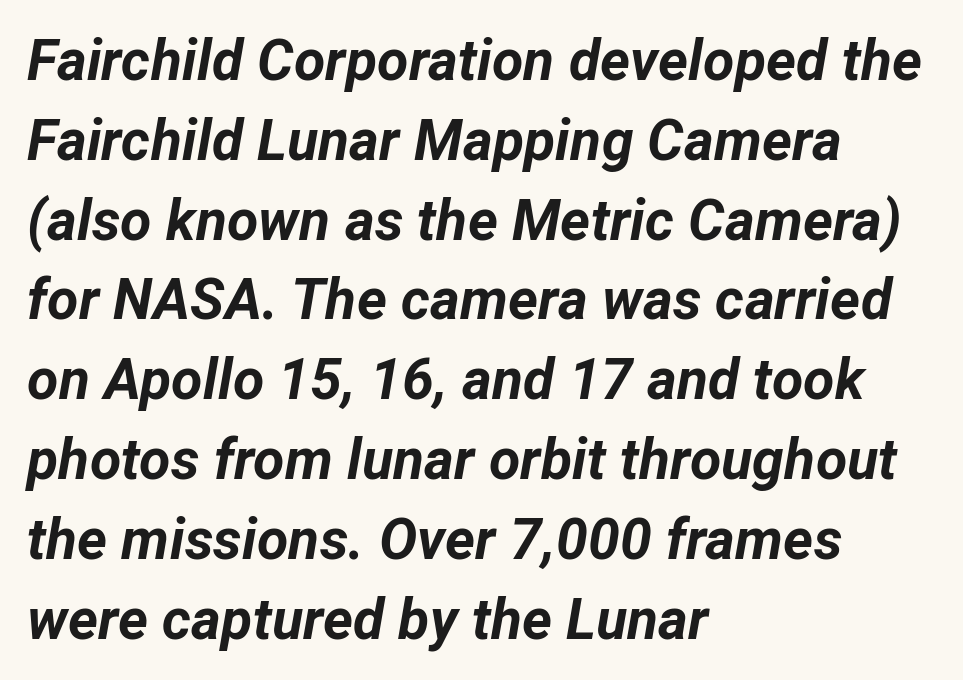
The image shows 57 px bold type, italic (leaning right); set left-aligned, normal line spacing (1.4x), normal letter spacing, not underlined; low stroke contrast and a medium x-height.
